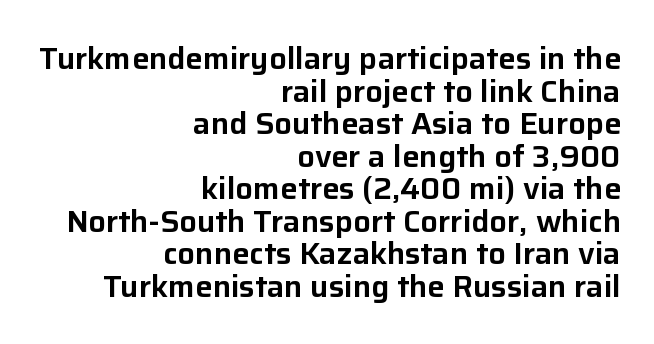
Spacing verdict: proportional, widths tailored to each character. The tracking reads as untouched default to a designer's eye. The lines in this sample share a right terminus and differ only in where they begin. Beneath every word, the page is bare.
